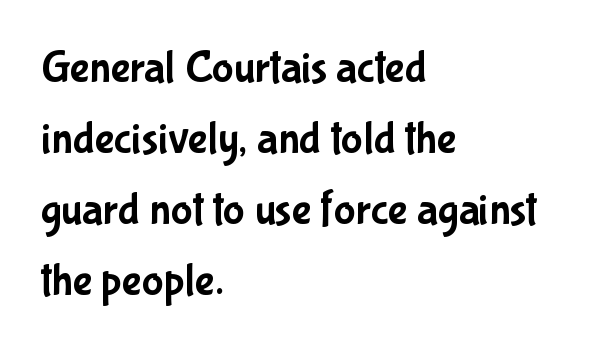
Q: Is the text italic (slanted)? A: No, it is upright.
Q: Is the typeface a serif or a sans-serif typeface? A: Sans-serif.
Q: Is the text underlined? A: No.
Q: How is the paragraph aligned? A: Left-aligned.
Q: Is the spacing between letters normal or unusually wide? A: Normal.
Q: Is the spacing between lines tight, normal or loose? A: Normal.
Q: Width (condensed, normal, or wide)? A: Condensed.
Q: Stroke contrast? A: Low.
Q: x-height? A: Medium.
Q: Monospaced? A: No.
